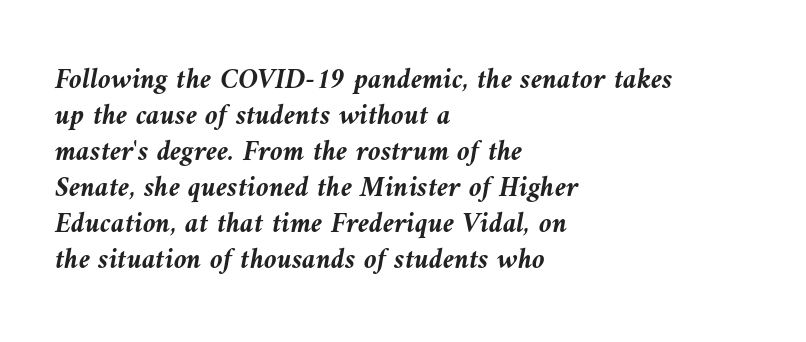
Q: Is the text bold? A: Yes.
Q: Is the text italic (slanted)? A: Yes, it leans left by about 10 degrees.
Q: Is the text underlined? A: No.
Q: How is the paragraph aligned? A: Left-aligned.
Q: Is the spacing between letters normal or unusually wide? A: Normal.
Q: Width (condensed, normal, or wide)? A: Normal.
Q: Stroke contrast? A: Medium.
Q: x-height? A: Medium.
Q: Monospaced? A: No.
